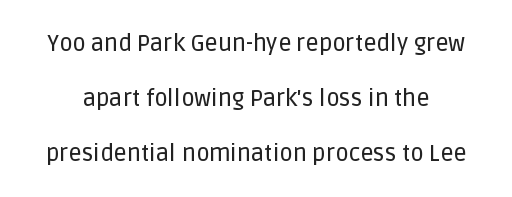
The image shows 23 px text type, upright; set loose line spacing (2.39x), normal letter spacing, not underlined.
